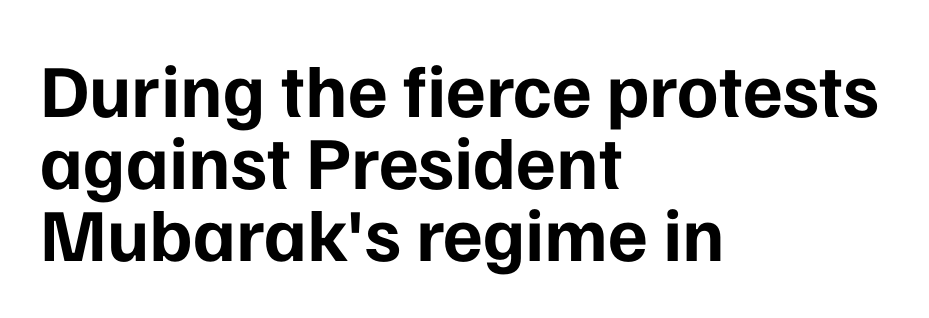
Q: Is the text bold? A: Yes.
Q: Is the text italic (slanted)? A: No, it is upright.
Q: Is the typeface a serif or a sans-serif typeface? A: Sans-serif.
Q: Is the text underlined? A: No.
Q: How is the paragraph aligned? A: Left-aligned.
Q: Is the spacing between letters normal or unusually wide? A: Normal.
Q: Is the spacing between lines tight, normal or loose? A: Tight.
Q: Width (condensed, normal, or wide)? A: Normal.
Q: Stroke contrast? A: Low.
Q: x-height? A: Medium.
Q: Monospaced? A: No.
